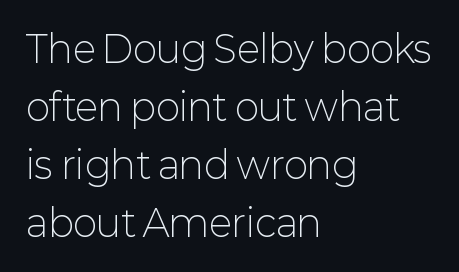
{"serif": "no", "italic": "no", "bold": "no", "weight": "light", "width": "normal", "stroke_contrast": "low", "x_height": "medium", "monospaced": "no", "underline": "no", "align": "left", "line_spacing": "normal", "line_spacing_ratio": 1.57, "letter_spacing": "normal", "letter_spacing_em": 0.0, "glyph_px": 37}
